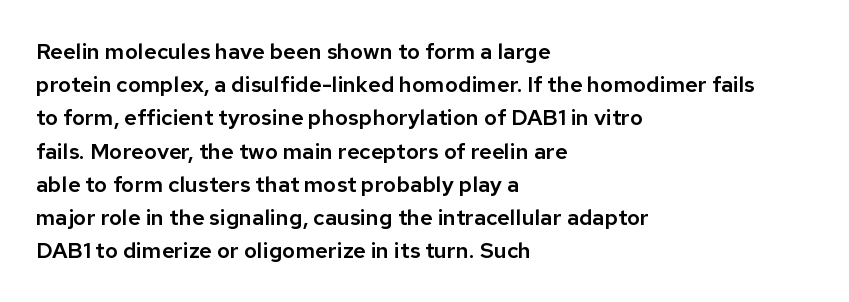
The image shows 22 px text type, upright; set left-aligned, normal line spacing (1.51x), normal letter spacing, not underlined.
